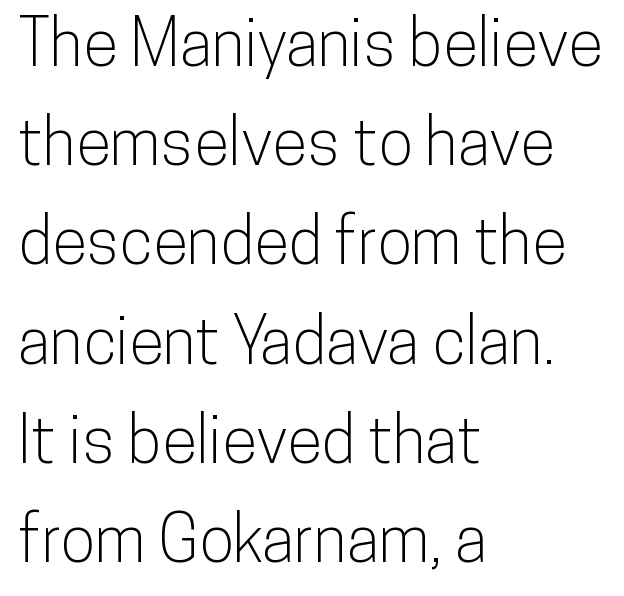
Q: Is the text italic (slanted)? A: No, it is upright.
Q: Is the typeface a serif or a sans-serif typeface? A: Sans-serif.
Q: Is the text underlined? A: No.
Q: How is the paragraph aligned? A: Left-aligned.
Q: Is the spacing between letters normal or unusually wide? A: Normal.
Q: Is the spacing between lines tight, normal or loose? A: Normal.
Q: Width (condensed, normal, or wide)? A: Condensed.
Q: Stroke contrast? A: Low.
Q: x-height? A: Medium.
Q: Monospaced? A: No.
